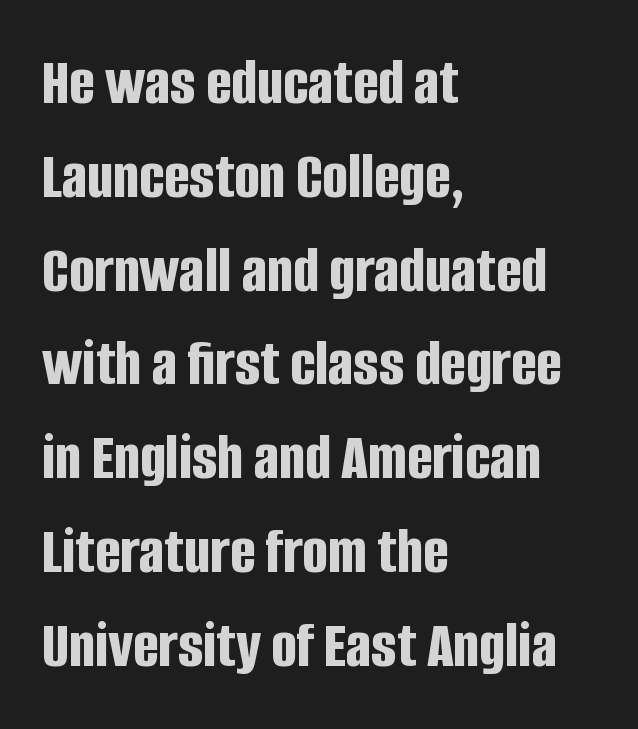
{"serif": "no", "italic": "no", "bold": "yes", "weight": "bold", "width": "condensed", "stroke_contrast": "low", "x_height": "large", "monospaced": "no", "underline": "no", "align": "left", "line_spacing": "normal", "line_spacing_ratio": 1.4, "letter_spacing": "normal", "letter_spacing_em": 0.0, "glyph_px": 67}
